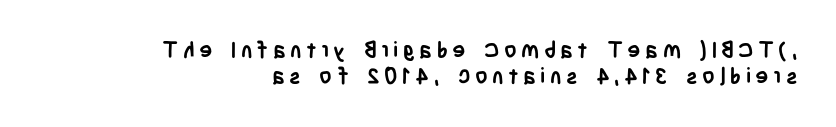
Q: Is the text bold? A: Yes.
Q: Is the text italic (slanted)? A: No, it is upright.
Q: Is the text underlined? A: No.
Q: How is the paragraph aligned? A: Right-aligned.
Q: Is the spacing between letters normal or unusually wide? A: Unusually wide.
